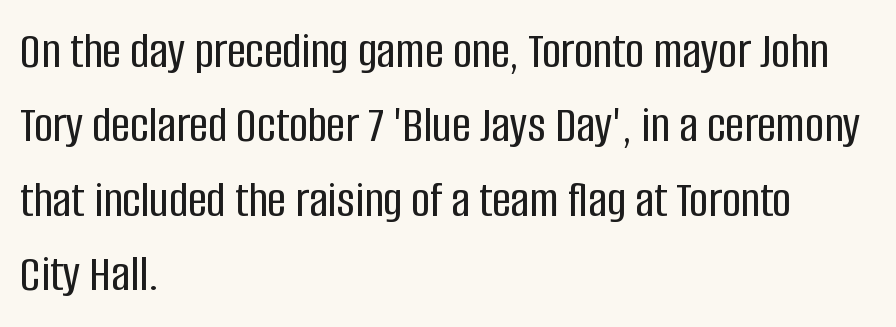
{"serif": "no", "italic": "no", "width": "condensed", "stroke_contrast": "low", "x_height": "large", "monospaced": "no", "underline": "no", "align": "left", "line_spacing": "normal", "line_spacing_ratio": 1.43, "letter_spacing": "normal", "letter_spacing_em": 0.0, "glyph_px": 52}
